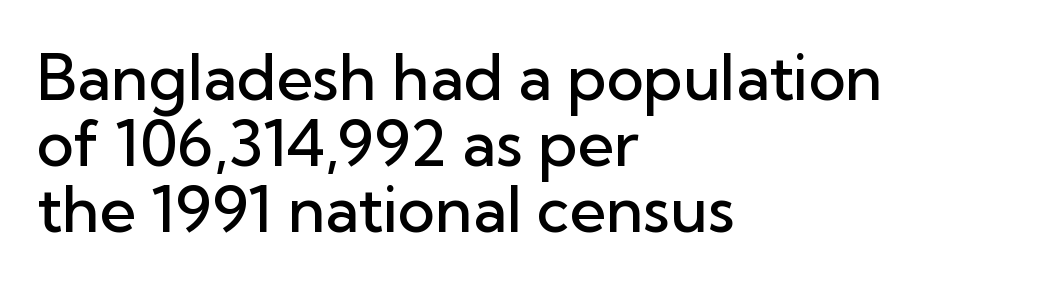
{"serif": "no", "italic": "no", "bold": "semi", "weight": "semibold", "width": "normal", "stroke_contrast": "low", "x_height": "medium", "monospaced": "no", "underline": "no", "align": "left", "line_spacing": "tight", "line_spacing_ratio": 1.05, "letter_spacing": "normal", "letter_spacing_em": 0.0, "glyph_px": 63}
